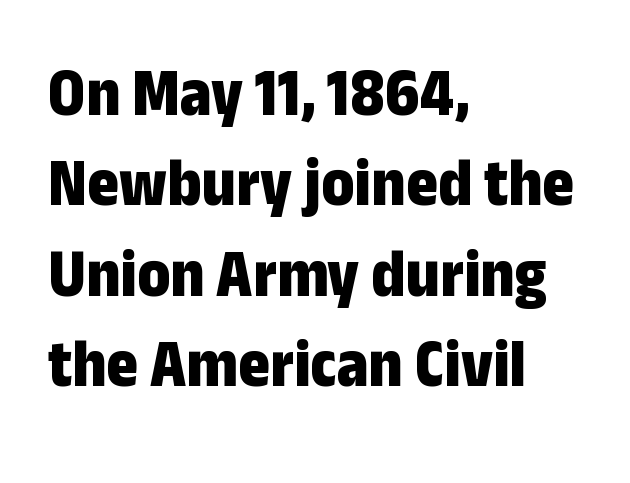
{"serif": "no", "italic": "no", "bold": "yes", "weight": "bold", "width": "condensed", "stroke_contrast": "low", "x_height": "medium", "monospaced": "no", "underline": "no", "align": "left", "line_spacing": "normal", "line_spacing_ratio": 1.33, "letter_spacing": "normal", "letter_spacing_em": 0.0, "glyph_px": 68}
